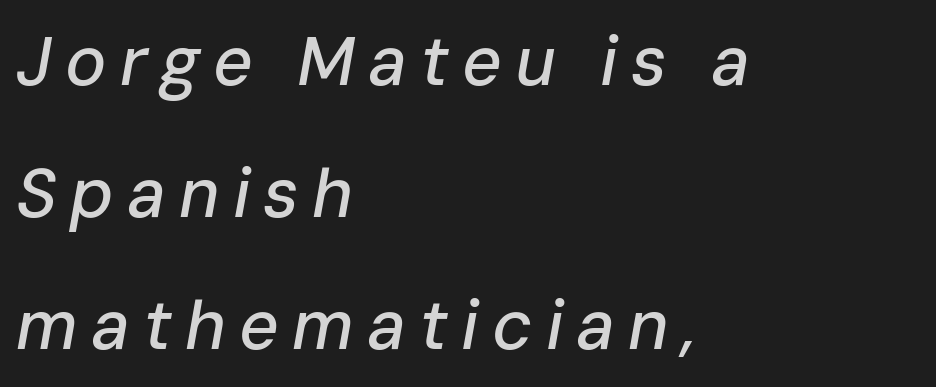
{"italic": "yes", "lean": "right", "slant_degrees": 10, "width": "normal", "stroke_contrast": "low", "x_height": "medium", "monospaced": "no", "underline": "no", "align": "left", "line_spacing": "loose", "line_spacing_ratio": 1.91, "glyph_px": 69}
